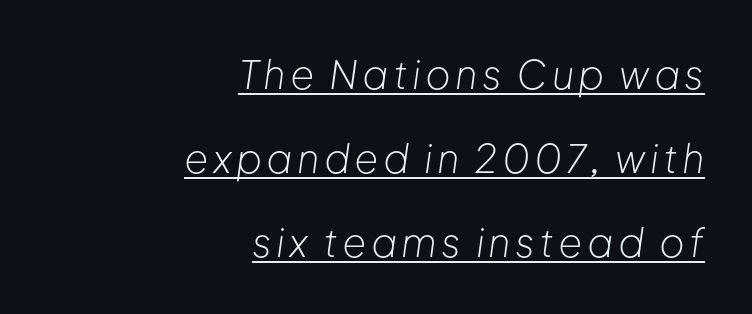
The image shows 39 px light type, italic (leaning right); set right-aligned, loose line spacing (2.15x), underlined; low stroke contrast and a medium x-height.
